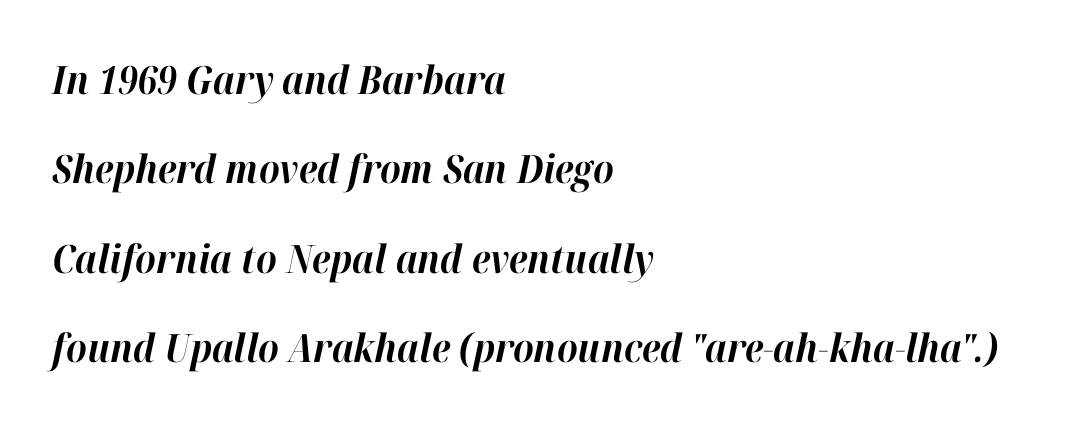
Q: Is the text bold? A: Yes.
Q: Is the text italic (slanted)? A: Yes, it leans right by about 12 degrees.
Q: Is the text underlined? A: No.
Q: How is the paragraph aligned? A: Left-aligned.
Q: Is the spacing between letters normal or unusually wide? A: Normal.
Q: Is the spacing between lines tight, normal or loose? A: Loose.
Q: Width (condensed, normal, or wide)? A: Normal.
Q: Stroke contrast? A: High.
Q: x-height? A: Medium.
Q: Monospaced? A: No.
